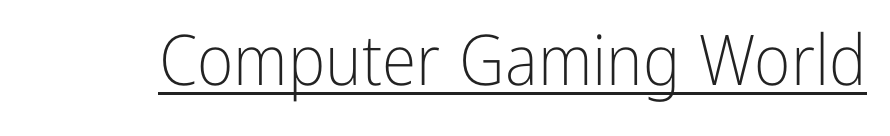
The image shows 70 px light, condensed sans-serif type, upright; set normal letter spacing, underlined; low stroke contrast and a medium x-height.
